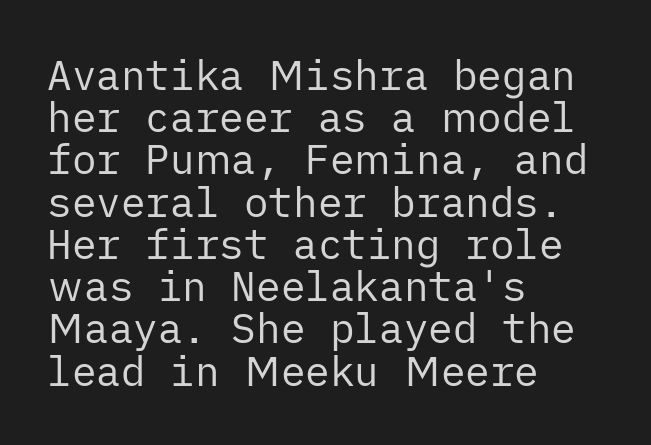
Nothing heavy about these letters — not bold at all. Each row of text sits above clean, open space. The designer went with a sans here, leaving each stem footless. The line texture is even and compact thanks to regular tracking. These lines stack with their left ends in a neat column. Baseline-to-baseline distance is barely more than the letter height.
